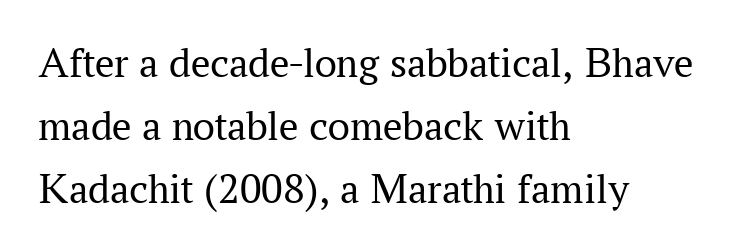
Letters rest on an invisible, unmarked baseline. The characters are drawn with everyday or finer stroke widths. Letterform terminals end in serifs throughout the passage. The rendering uses a moderate line-height, typical for paragraphs. The passage shown has conventional tracking throughout.
